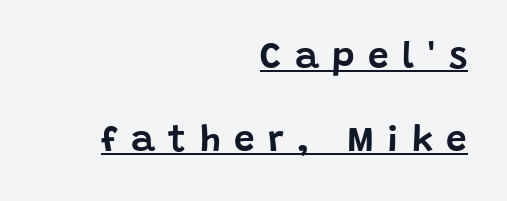
Q: Is the text italic (slanted)? A: No, it is upright.
Q: Is the typeface a serif or a sans-serif typeface? A: Sans-serif.
Q: Is the text underlined? A: Yes.
Q: How is the paragraph aligned? A: Right-aligned.
Q: Is the spacing between letters normal or unusually wide? A: Unusually wide.
Q: Is the spacing between lines tight, normal or loose? A: Loose.
Q: Width (condensed, normal, or wide)? A: Normal.
Q: Stroke contrast? A: Low.
Q: x-height? A: Large.
Q: Monospaced? A: No.
